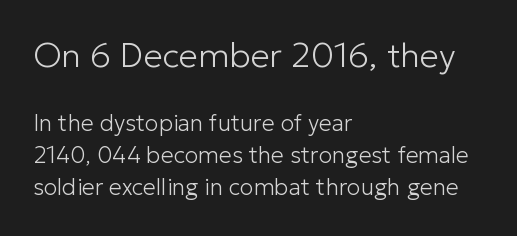
Q: Is the text bold? A: No.
Q: Is the text italic (slanted)? A: No, it is upright.
Q: Is the typeface a serif or a sans-serif typeface? A: Sans-serif.
Q: Is the text underlined? A: No.
Q: How is the paragraph aligned? A: Left-aligned.
Q: Is the spacing between letters normal or unusually wide? A: Normal.
Q: Is the spacing between lines tight, normal or loose? A: Normal.
Q: Which block of text is set in a larger size, the first (top) or the second (bottom)? A: The first (top) one.
Q: Width (condensed, normal, or wide)? A: Normal.
Q: Stroke contrast? A: Low.
Q: x-height? A: Medium.
Q: Monospaced? A: No.
